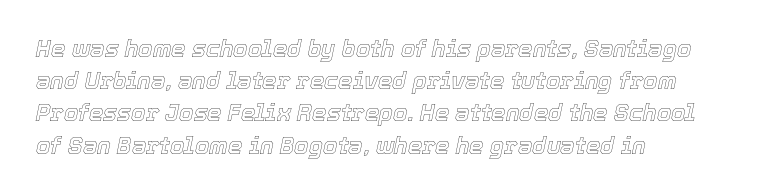
The image shows 23 px text type, italic (leaning right); set left-aligned, normal line spacing (1.4x), normal letter spacing, not underlined.
